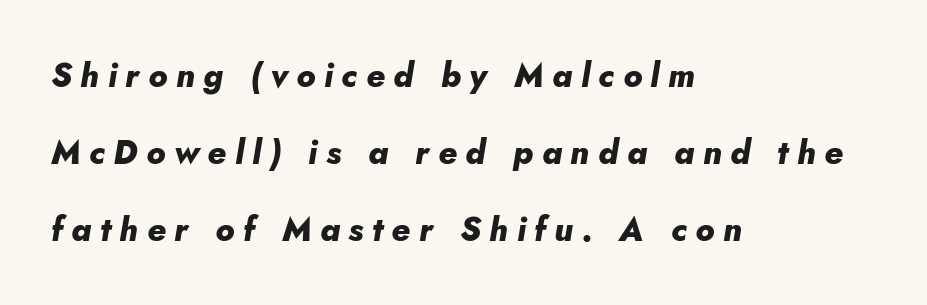
{"italic": "yes", "lean": "right", "slant_degrees": 10, "bold": "yes", "weight": "heavy", "width": "normal", "stroke_contrast": "low", "x_height": "small", "monospaced": "no", "underline": "no", "align": "left", "line_spacing": "loose", "line_spacing_ratio": 2.33, "letter_spacing": "wide", "letter_spacing_em": 0.26, "glyph_px": 33}
